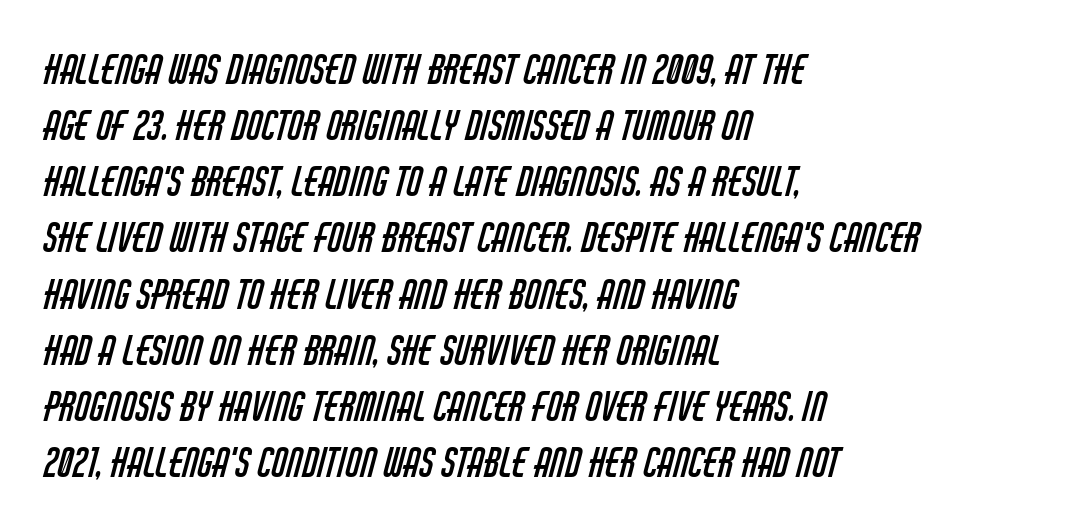
{"serif": "no", "bold": "no", "weight": "regular", "width": "condensed", "stroke_contrast": "low", "x_height": "large", "monospaced": "no", "underline": "no", "align": "left", "line_spacing": "normal", "line_spacing_ratio": 1.44, "letter_spacing": "normal", "letter_spacing_em": 0.0, "glyph_px": 39}
